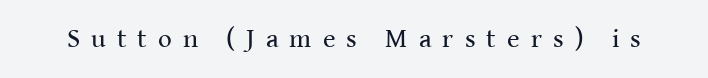
The image shows 27 px text type, upright; set unusually wide letter spacing (+0.41 em), not underlined.
